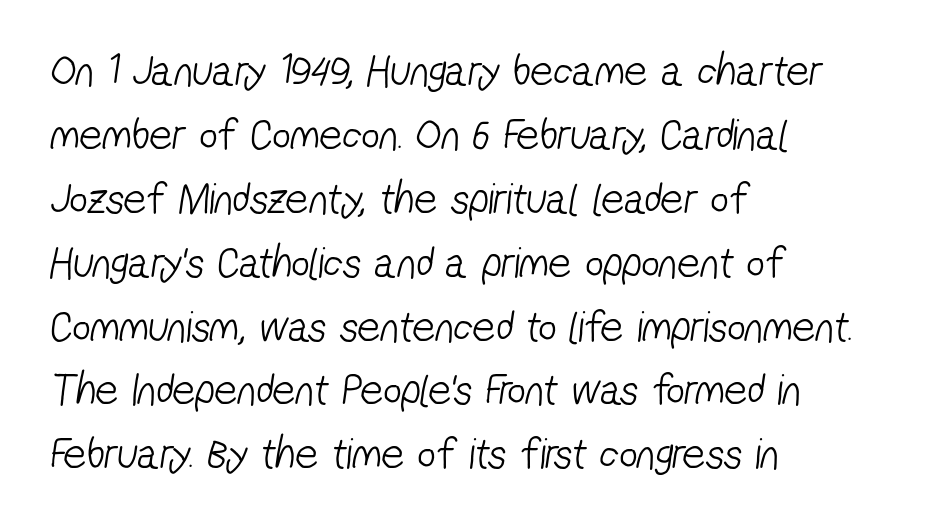
The image shows 45 px light, condensed sans-serif type; set left-aligned, normal line spacing (1.42x), normal letter spacing, not underlined; low stroke contrast and a medium x-height.
